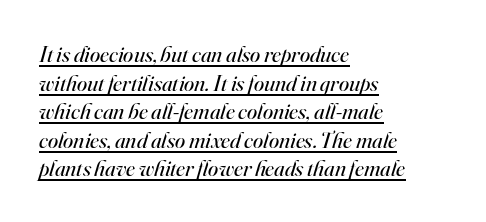
{"italic": "yes", "lean": "right", "slant_degrees": 16, "bold": "no", "underline": "yes", "align": "left", "line_spacing_ratio": 1.24, "letter_spacing": "normal", "letter_spacing_em": 0.0, "glyph_px": 23}
